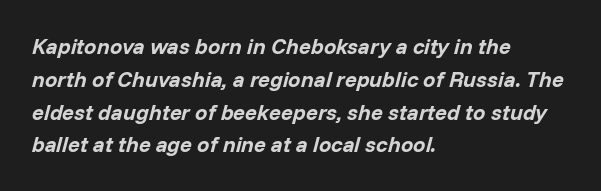
{"italic": "yes", "lean": "right", "slant_degrees": 14, "bold": "yes", "underline": "no", "align": "left", "line_spacing": "normal", "line_spacing_ratio": 1.49, "letter_spacing": "normal", "letter_spacing_em": 0.0, "glyph_px": 22}
